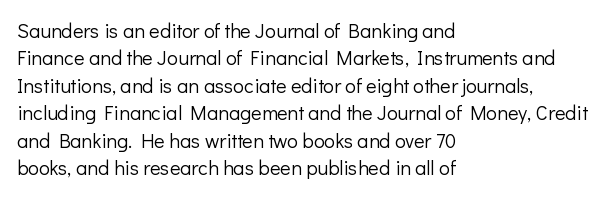
Q: Is the text bold? A: No.
Q: Is the text italic (slanted)? A: No, it is upright.
Q: Is the text underlined? A: No.
Q: How is the paragraph aligned? A: Left-aligned.
Q: Is the spacing between letters normal or unusually wide? A: Normal.
Q: Is the spacing between lines tight, normal or loose? A: Normal.
